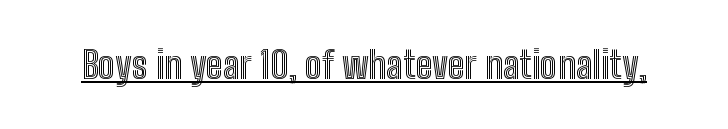
The image shows 38 px condensed type, upright; set normal letter spacing, underlined; a medium x-height.
